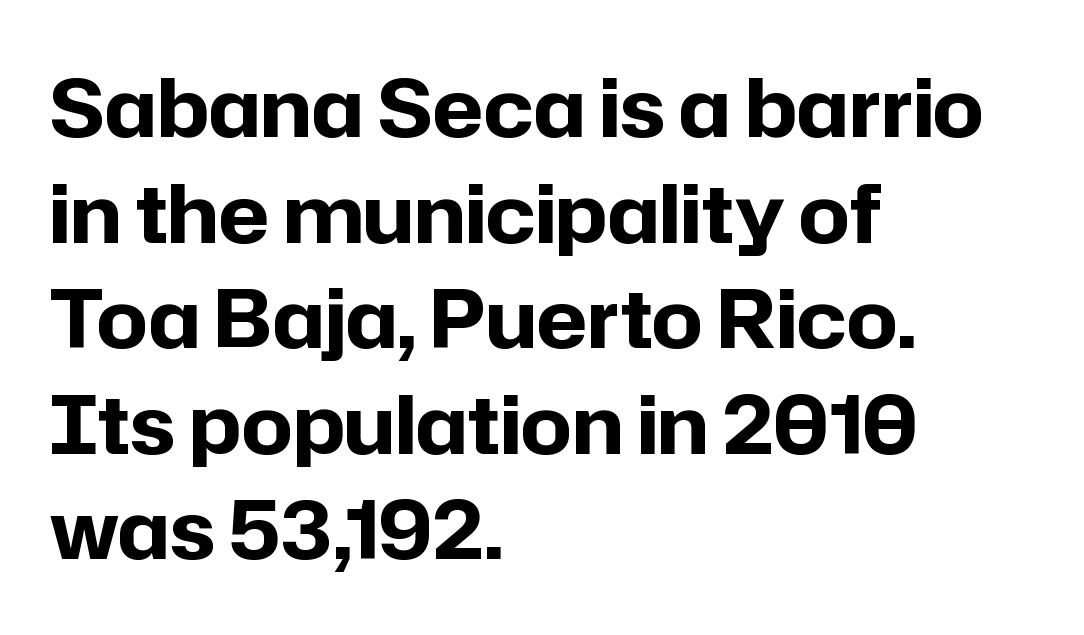
Q: Is the text bold? A: Yes.
Q: Is the text italic (slanted)? A: No, it is upright.
Q: Is the typeface a serif or a sans-serif typeface? A: Sans-serif.
Q: Is the text underlined? A: No.
Q: How is the paragraph aligned? A: Left-aligned.
Q: Is the spacing between letters normal or unusually wide? A: Normal.
Q: Is the spacing between lines tight, normal or loose? A: Normal.
Q: Width (condensed, normal, or wide)? A: Normal.
Q: Stroke contrast? A: Low.
Q: x-height? A: Medium.
Q: Monospaced? A: No.
